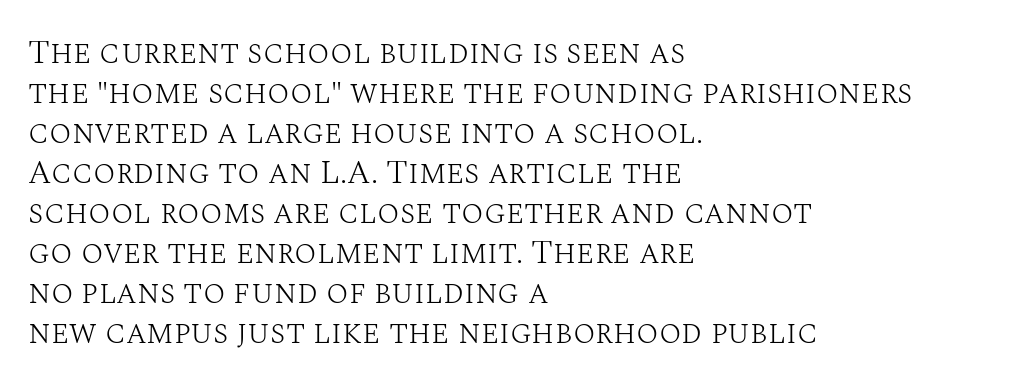
The image shows 33 px light serif type, upright; set left-aligned, line spacing 1.21x, normal letter spacing, not underlined; medium stroke contrast and a large x-height.
